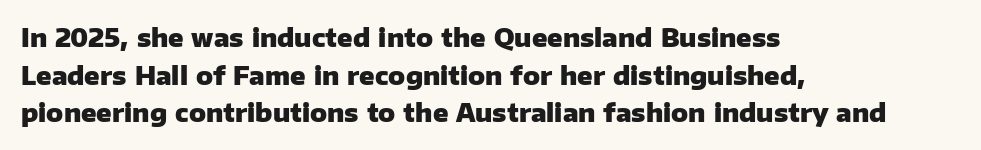
Q: Is the text bold? A: Yes.
Q: Is the text italic (slanted)? A: No, it is upright.
Q: Is the text underlined? A: No.
Q: How is the paragraph aligned? A: Left-aligned.
Q: Is the spacing between letters normal or unusually wide? A: Normal.
Q: Is the spacing between lines tight, normal or loose? A: Normal.
